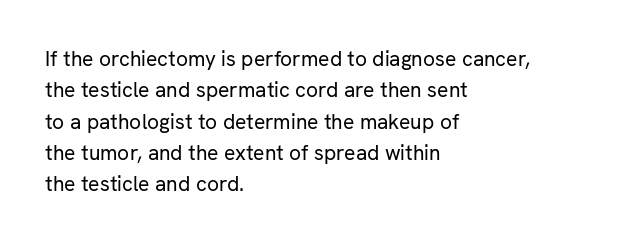
The image shows 21 px text type, upright; set left-aligned, normal line spacing (1.49x), normal letter spacing, not underlined.
